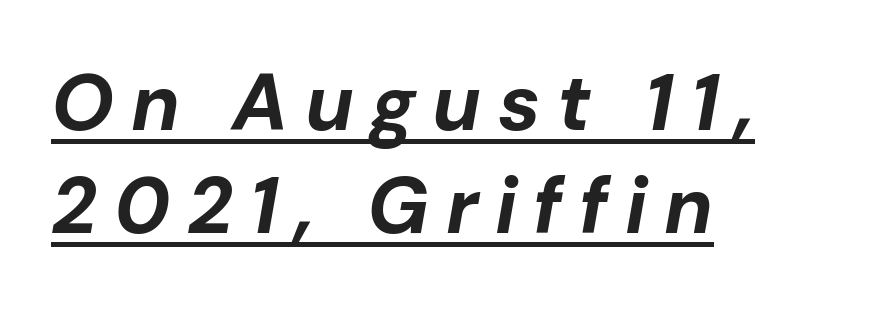
The image shows 79 px bold type, italic (leaning right); set left-aligned, normal line spacing (1.31x), unusually wide letter spacing (+0.21 em), underlined; low stroke contrast and a medium x-height.
